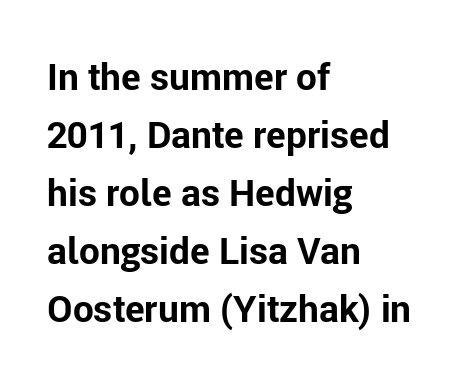
{"serif": "no", "italic": "no", "bold": "yes", "weight": "bold", "width": "normal", "stroke_contrast": "low", "x_height": "medium", "monospaced": "no", "underline": "no", "align": "left", "line_spacing": "normal", "line_spacing_ratio": 1.57, "letter_spacing": "normal", "letter_spacing_em": 0.0, "glyph_px": 37}
